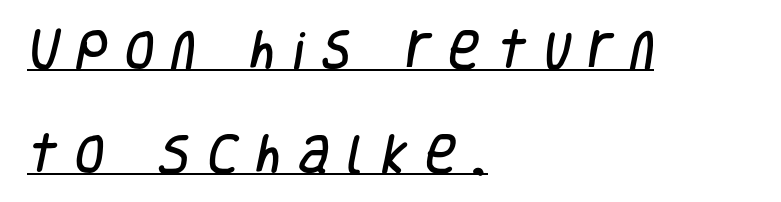
{"serif": "no", "width": "condensed", "stroke_contrast": "low", "x_height": "large", "monospaced": "no", "underline": "yes", "align": "left", "line_spacing": "loose", "line_spacing_ratio": 2.41, "letter_spacing": "wide", "letter_spacing_em": 0.41, "glyph_px": 43}
